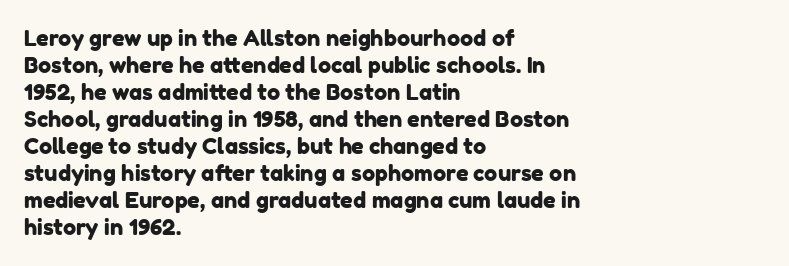
Q: Is the text underlined? A: No.
Q: How is the paragraph aligned? A: Left-aligned.
Q: Is the spacing between letters normal or unusually wide? A: Normal.
